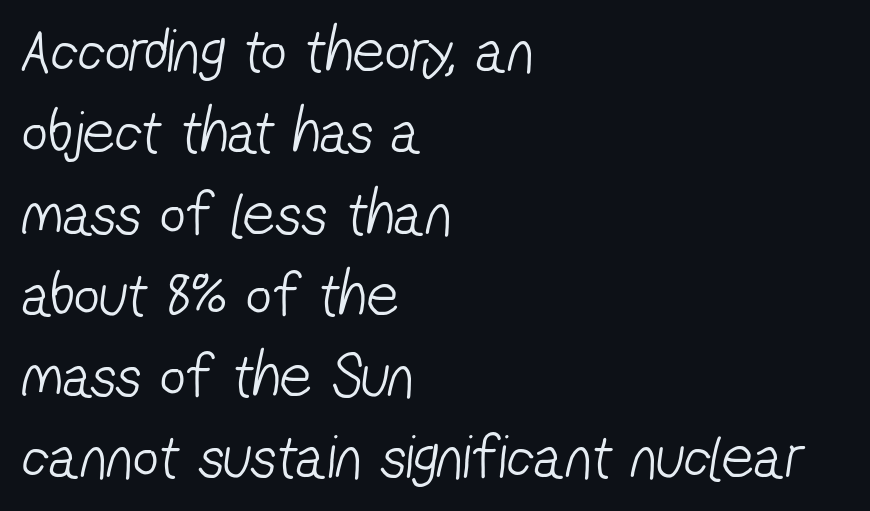
Q: Is the text bold? A: No.
Q: Is the typeface a serif or a sans-serif typeface? A: Sans-serif.
Q: Is the text underlined? A: No.
Q: How is the paragraph aligned? A: Left-aligned.
Q: Is the spacing between letters normal or unusually wide? A: Normal.
Q: Is the spacing between lines tight, normal or loose? A: Normal.
Q: Width (condensed, normal, or wide)? A: Condensed.
Q: Stroke contrast? A: Low.
Q: x-height? A: Medium.
Q: Monospaced? A: No.
